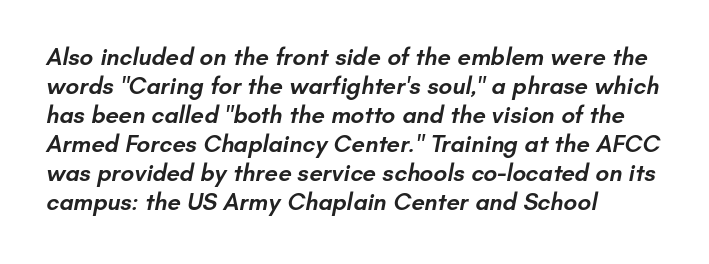
{"bold": "semi", "underline": "no", "align": "left", "line_spacing_ratio": 1.21, "letter_spacing": "normal", "letter_spacing_em": 0.0, "glyph_px": 24}
